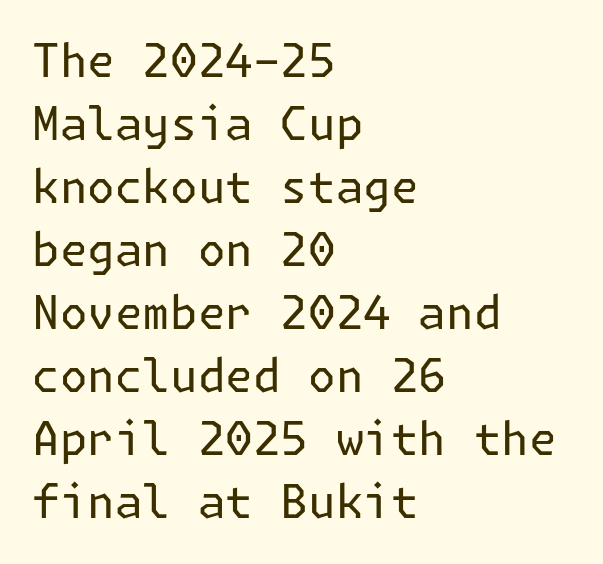
Q: Is the text bold? A: No.
Q: Is the text italic (slanted)? A: No, it is upright.
Q: Is the typeface a serif or a sans-serif typeface? A: Sans-serif.
Q: Is the text underlined? A: No.
Q: How is the paragraph aligned? A: Left-aligned.
Q: Is the spacing between letters normal or unusually wide? A: Normal.
Q: Is the spacing between lines tight, normal or loose? A: Normal.
Q: Width (condensed, normal, or wide)? A: Normal.
Q: Stroke contrast? A: Low.
Q: x-height? A: Medium.
